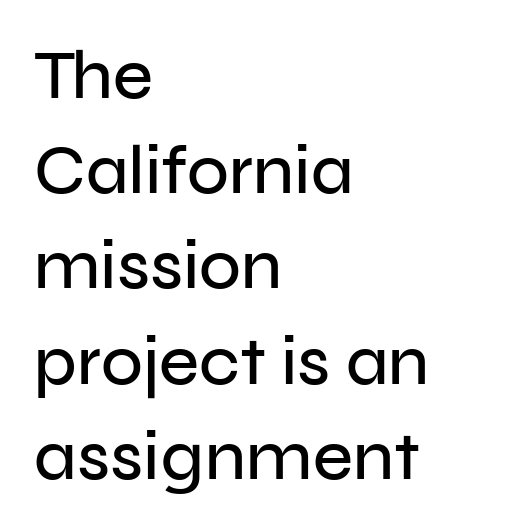
Ascenders rise straight up at ninety degrees. Layout note: lines flush left. The rendering uses natural spacing where letterforms have individual widths. Standard letterfit; no display-style spreading of the glyphs. Each letter's strokes conclude bluntly, with no projecting serifs.
